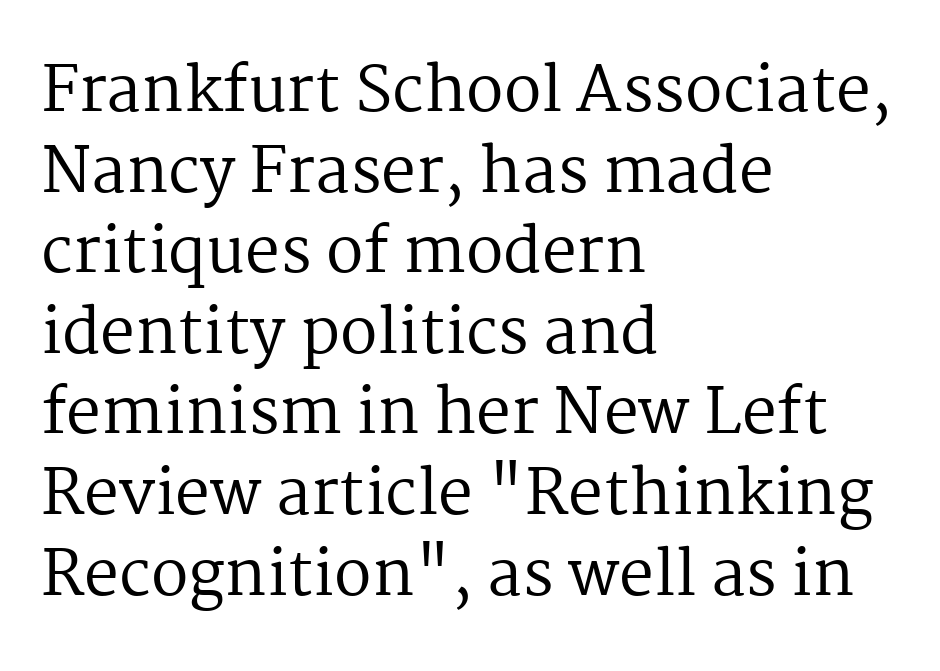
Q: Is the text bold? A: No.
Q: Is the text italic (slanted)? A: No, it is upright.
Q: Is the typeface a serif or a sans-serif typeface? A: Serif.
Q: Is the text underlined? A: No.
Q: How is the paragraph aligned? A: Left-aligned.
Q: Is the spacing between letters normal or unusually wide? A: Normal.
Q: Is the spacing between lines tight, normal or loose? A: Normal.
Q: Width (condensed, normal, or wide)? A: Normal.
Q: Stroke contrast? A: Medium.
Q: x-height? A: Medium.
Q: Monospaced? A: No.
